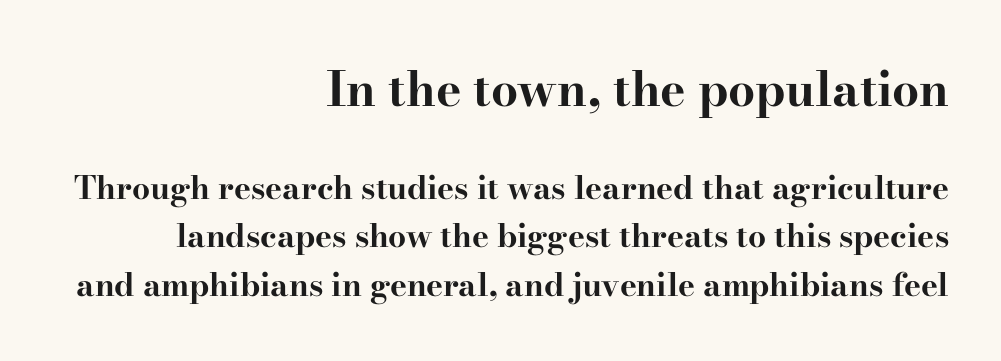
The emphasis by scale lands on block number one, above. Check where the strokes stop: tiny serifs finish them off. This sample uses plain, unmodified letter spacing. These lines are rendered in a variable-pitch font. Heft: maximum for text — a bold. Visually the block forms a straight wall on the right and a jagged coastline on the left.
